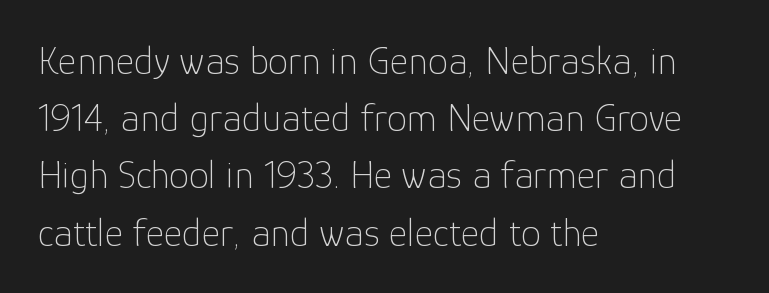
{"serif": "no", "italic": "no", "bold": "no", "weight": "thin", "width": "normal", "stroke_contrast": "low", "x_height": "medium", "monospaced": "no", "underline": "no", "align": "left", "line_spacing": "normal", "line_spacing_ratio": 1.43, "letter_spacing": "normal", "letter_spacing_em": 0.0, "glyph_px": 40}
